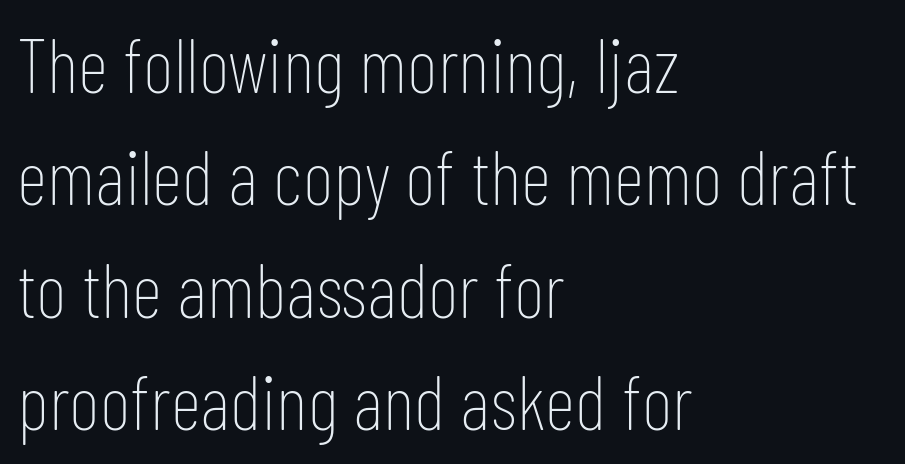
These lines are composed in type without serifs. This sample uses an upright cut, with every glyph sitting square on the baseline. Line starts are locked; line ends wander. Tracking value appears to be zero — textbook default spacing. The line-height multiplier appears to be the usual default. This reads as an unemphasized weight, regular at the heaviest.
